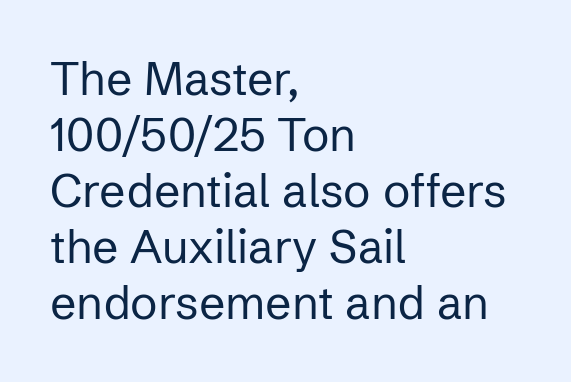
{"serif": "no", "italic": "no", "bold": "no", "weight": "regular", "width": "normal", "stroke_contrast": "low", "x_height": "medium", "monospaced": "no", "underline": "no", "align": "left", "line_spacing_ratio": 1.22, "letter_spacing": "normal", "letter_spacing_em": 0.0, "glyph_px": 46}
